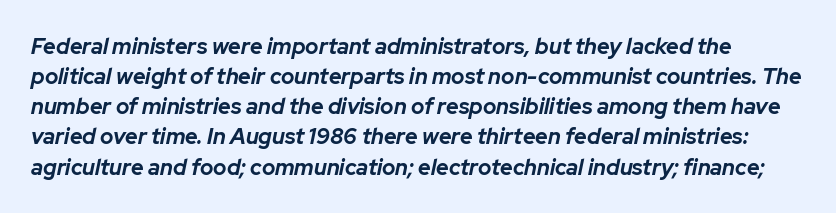
The image shows 22 px bold type, italic (leaning right); set normal line spacing (1.37x), normal letter spacing, not underlined.
